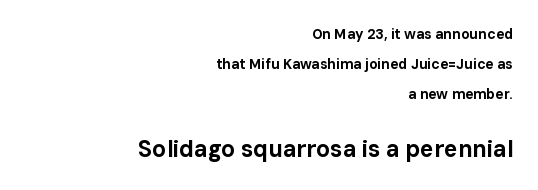
Q: Is the text bold? A: Yes.
Q: Is the text italic (slanted)? A: No, it is upright.
Q: Is the text underlined? A: No.
Q: How is the paragraph aligned? A: Right-aligned.
Q: Is the spacing between letters normal or unusually wide? A: Normal.
Q: Is the spacing between lines tight, normal or loose? A: Loose.
Q: Which block of text is set in a larger size, the first (top) or the second (bottom)? A: The second (bottom) one.
